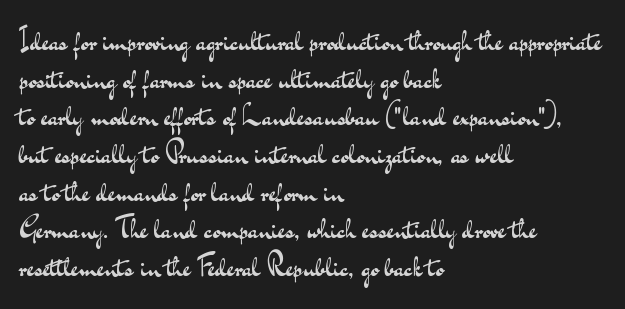
The specimen omits any rule beneath the text block's lines. The passage shown is typed in a proportional face where columns would drift. Does the copy run flush right? No — it runs flush left. The line texture is even and compact thanks to regular tracking. The typeface chosen for these lines omits serifs.
